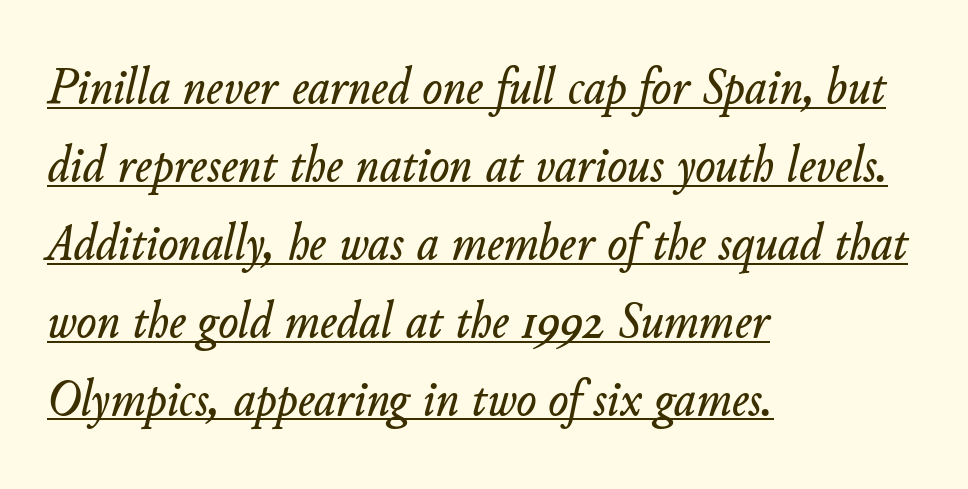
{"italic": "yes", "lean": "right", "slant_degrees": 11, "width": "normal", "stroke_contrast": "low", "x_height": "small", "monospaced": "no", "underline": "yes", "align": "left", "line_spacing": "normal", "line_spacing_ratio": 1.47, "letter_spacing": "normal", "letter_spacing_em": 0.0, "glyph_px": 53}
